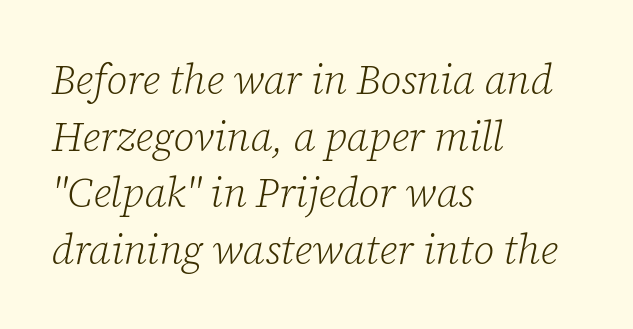
{"serif": "yes", "italic": "yes", "lean": "right", "slant_degrees": 12, "bold": "no", "weight": "light", "width": "normal", "stroke_contrast": "low", "x_height": "medium", "monospaced": "no", "underline": "no", "align": "left", "line_spacing": "normal", "line_spacing_ratio": 1.38, "letter_spacing": "normal", "letter_spacing_em": 0.0, "glyph_px": 41}
